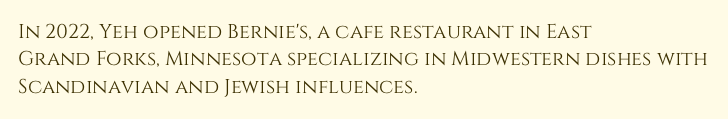
{"italic": "no", "underline": "no", "align": "left", "line_spacing": "normal", "line_spacing_ratio": 1.37, "letter_spacing": "normal", "letter_spacing_em": 0.0, "glyph_px": 20}
